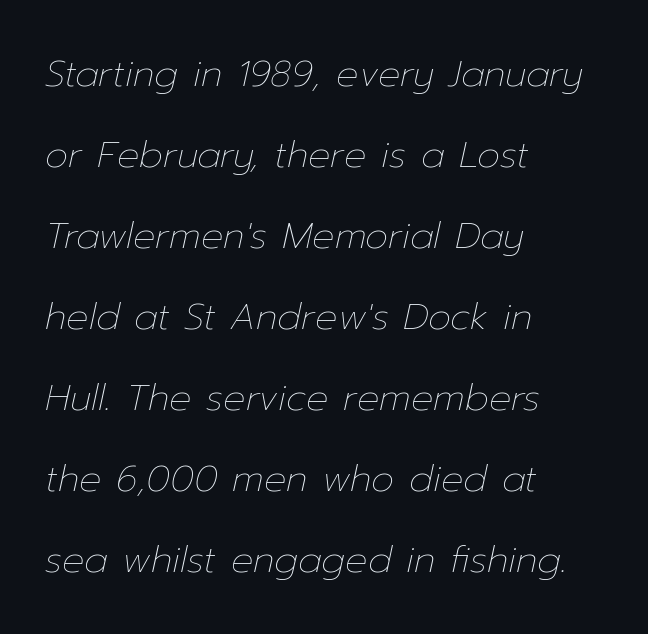
The image shows 37 px thin type, italic (leaning right); set left-aligned, loose line spacing (2.19x), normal letter spacing, not underlined; low stroke contrast and a medium x-height.
